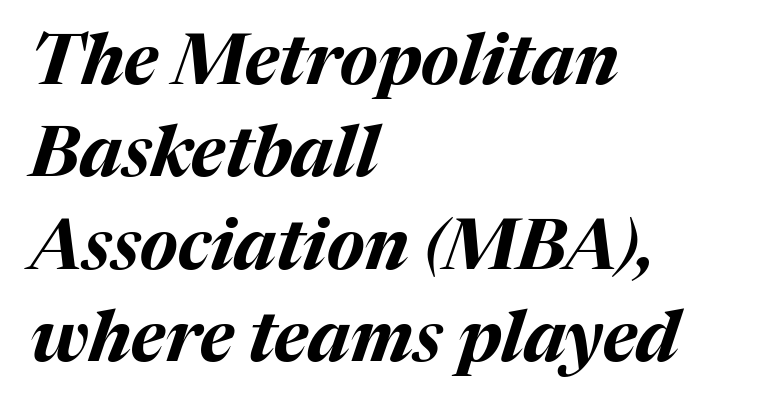
Q: Is the text bold? A: Yes.
Q: Is the text italic (slanted)? A: Yes, it leans right by about 17 degrees.
Q: Is the text underlined? A: No.
Q: How is the paragraph aligned? A: Left-aligned.
Q: Is the spacing between letters normal or unusually wide? A: Normal.
Q: Is the spacing between lines tight, normal or loose? A: Normal.
Q: Width (condensed, normal, or wide)? A: Normal.
Q: Stroke contrast? A: Medium.
Q: x-height? A: Medium.
Q: Monospaced? A: No.
